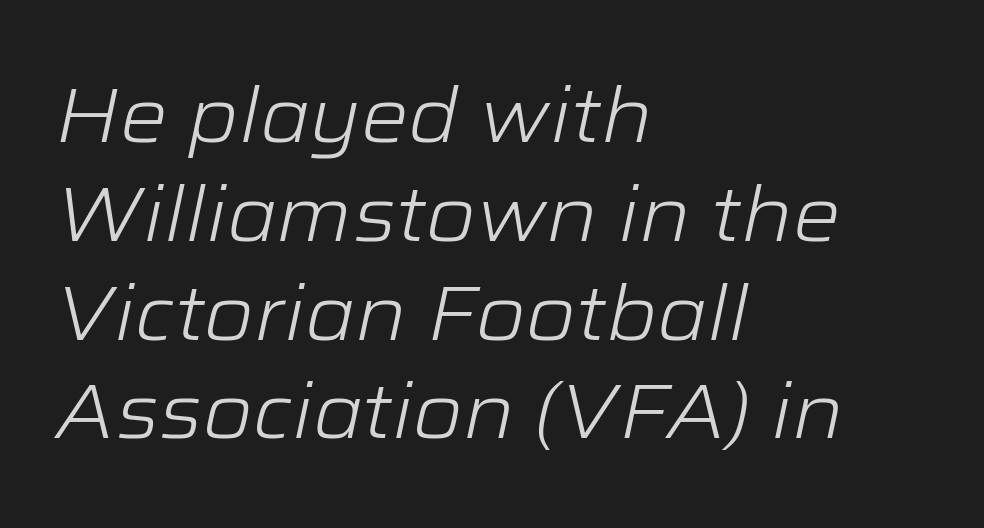
On a weight scale, this lands at 450 or below. Looks like regular typesetting: each glyph gets only the width it needs. Standard letterfit; no display-style spreading of the glyphs. In CSS terms this would be text-align: left.
